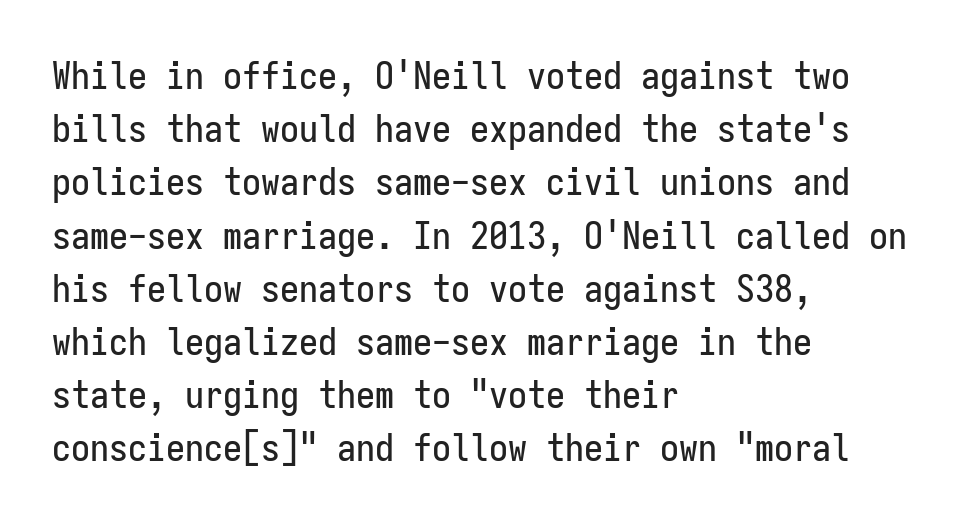
Each word holds together tightly as a unit, with standard inter-letter gaps. Successive baselines arrive at the customary interval. Rule under the text: the space is simply empty. The letters stand straight up with perfectly vertical stems. No feet cap the strokes, marking this as sans-serif type. Notice how the passage keeps a crisp vertical edge on the left only.
